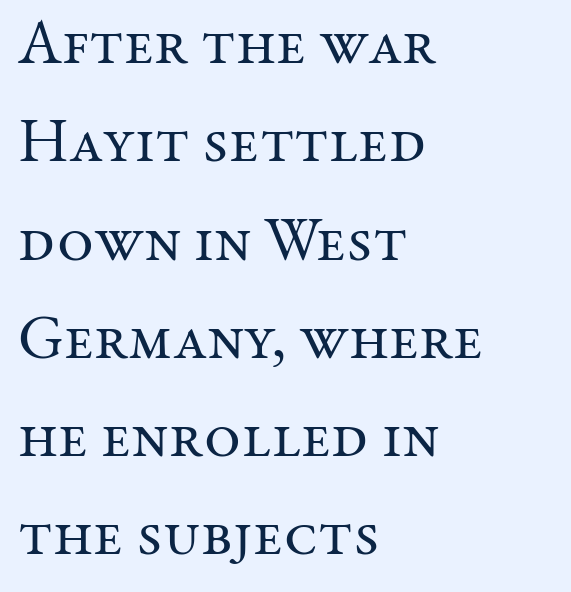
{"serif": "yes", "italic": "no", "bold": "no", "weight": "regular", "width": "normal", "stroke_contrast": "medium", "x_height": "medium", "monospaced": "no", "underline": "no", "align": "left", "line_spacing": "normal", "line_spacing_ratio": 1.56, "letter_spacing": "normal", "letter_spacing_em": 0.0, "glyph_px": 63}
